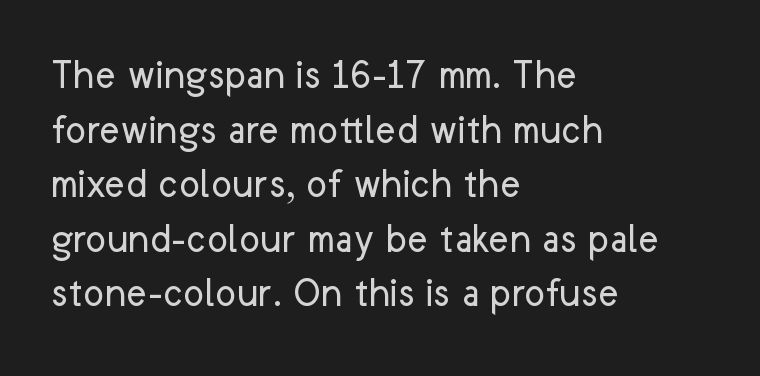
The image shows 44 px regular-weight sans-serif type, upright; set left-aligned, line spacing 1.24x, normal letter spacing, not underlined; low stroke contrast and a medium x-height.
